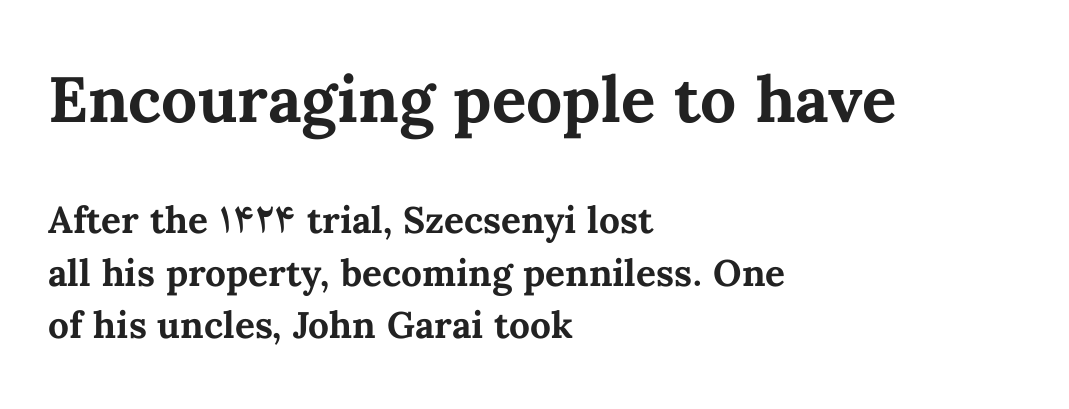
If you drew a ruler down the left edge, every line would touch it. The type is set solid horizontally, with unmodified tracking. Underlining? Definitely not there. Which chunk is bigger? The first one — the top block dwarfs the bottom.
